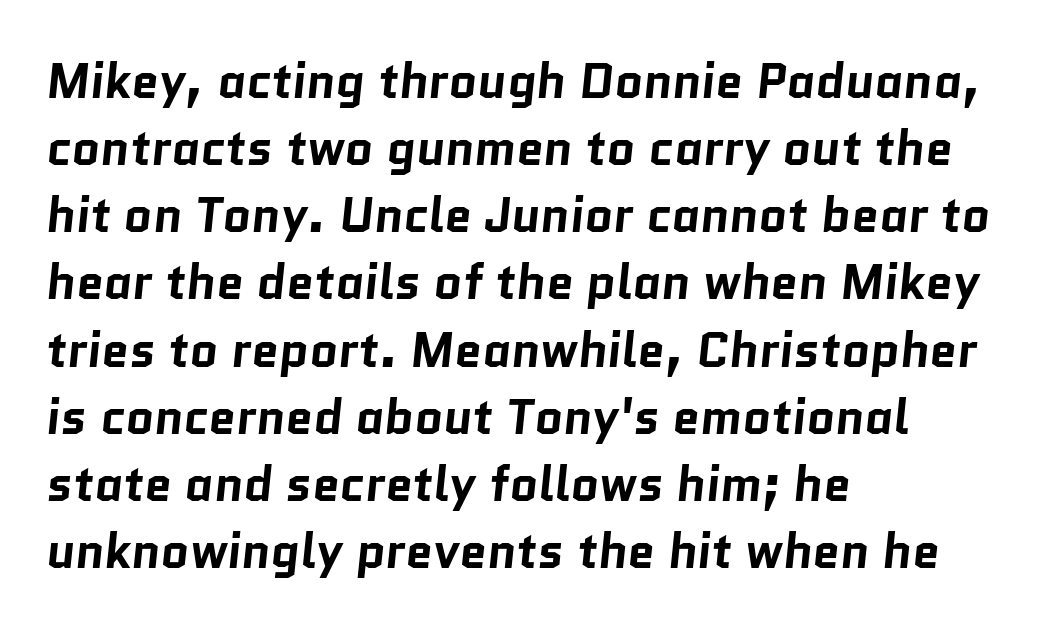
Every letter is thick-stroked: bold, no question. Proportional: the letters do not fall into vertical columns. Does the copy run flush right? No — it runs flush left. A sans-serif font was chosen for this passage.
